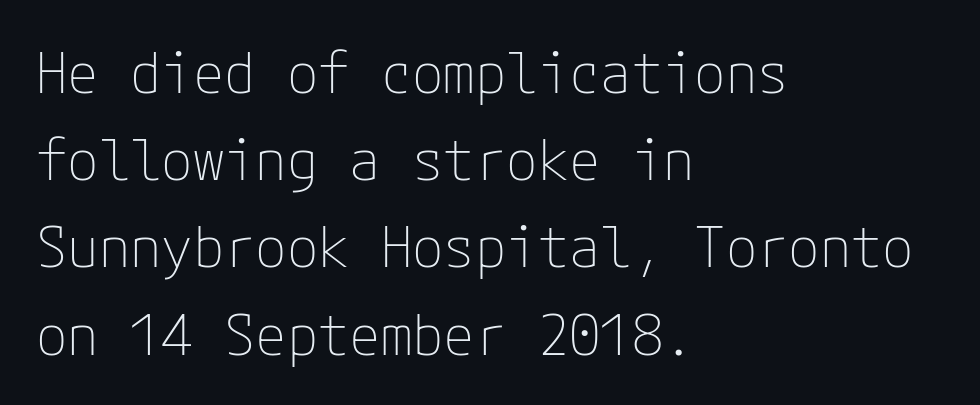
The image shows 57 px thin sans-serif type, upright; set left-aligned, normal line spacing (1.53x), normal letter spacing, not underlined; low stroke contrast and a medium x-height.
